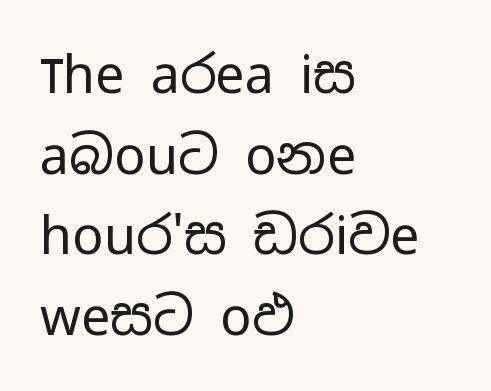
Do the letters lean? They stand straight. The lines sit at an ordinary, default distance from one another. Varying glyph widths throughout — classic text-font behaviour. Each line starts at the same left margin while the right side varies.
